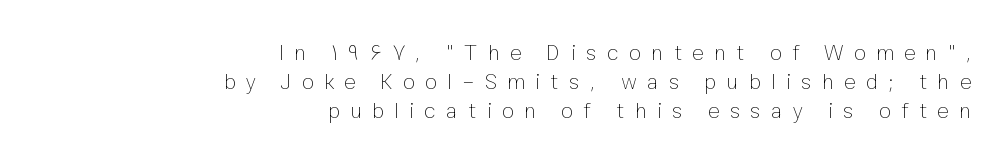
When letters stand straight like this, we call the style roman or upright. The compositor pushed each line to the right boundary. Honestly, the letter spacing is so wide it's the main thing you notice. Check under the words: just untouched page. The typesetting does not lean heavy: it is not bold.
